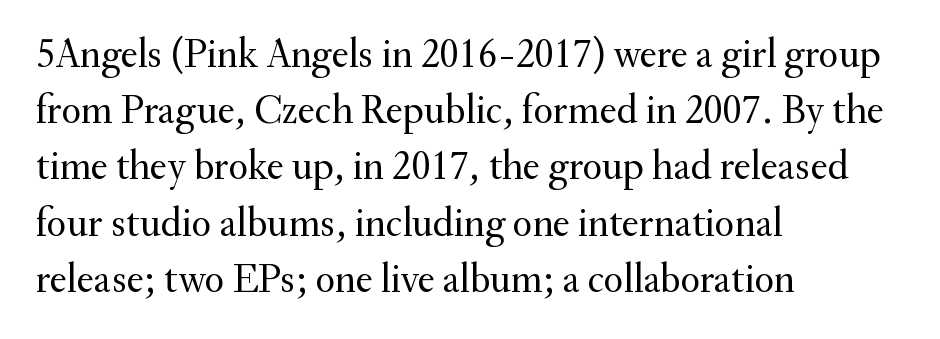
{"serif": "yes", "italic": "no", "bold": "no", "weight": "regular", "width": "normal", "stroke_contrast": "medium", "x_height": "small", "monospaced": "no", "underline": "no", "align": "left", "line_spacing": "normal", "line_spacing_ratio": 1.37, "letter_spacing": "normal", "letter_spacing_em": 0.0, "glyph_px": 41}
